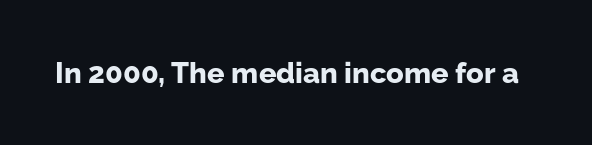
Q: Is the text bold? A: Yes.
Q: Is the text italic (slanted)? A: No, it is upright.
Q: Is the typeface a serif or a sans-serif typeface? A: Sans-serif.
Q: Is the text underlined? A: No.
Q: Is the spacing between letters normal or unusually wide? A: Normal.
Q: Width (condensed, normal, or wide)? A: Normal.
Q: Stroke contrast? A: Low.
Q: x-height? A: Medium.
Q: Monospaced? A: No.
